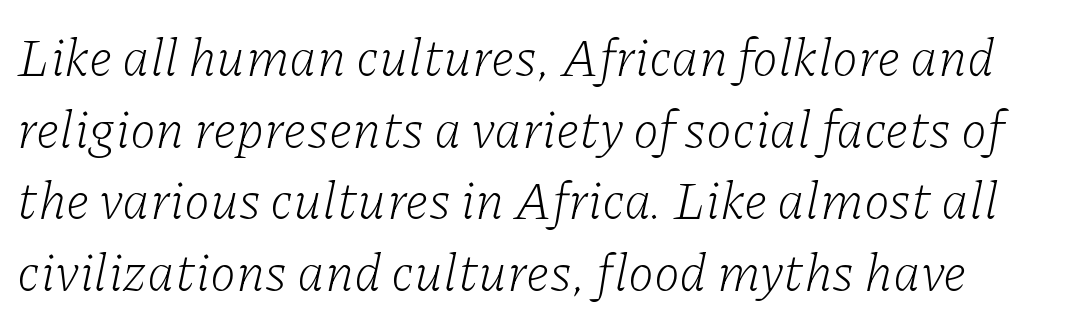
Q: Is the text bold? A: No.
Q: Is the text italic (slanted)? A: Yes, it leans right by about 11 degrees.
Q: Is the typeface a serif or a sans-serif typeface? A: Serif.
Q: Is the text underlined? A: No.
Q: Is the spacing between letters normal or unusually wide? A: Normal.
Q: Is the spacing between lines tight, normal or loose? A: Normal.
Q: Width (condensed, normal, or wide)? A: Normal.
Q: Stroke contrast? A: Low.
Q: x-height? A: Medium.
Q: Monospaced? A: No.
